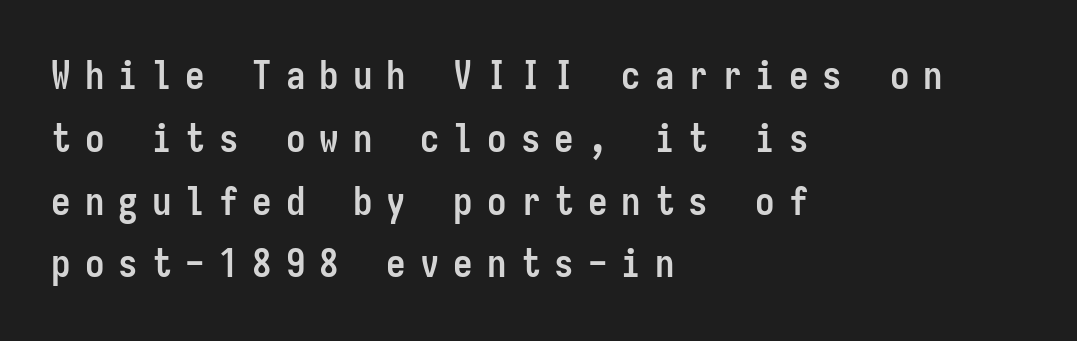
I'd describe the lettering as bold — thick and assertive. Rule under the text: the space is simply empty. The designer went with a sans here, leaving each stem footless. You could only call the tracking loose — the letters float apart.
